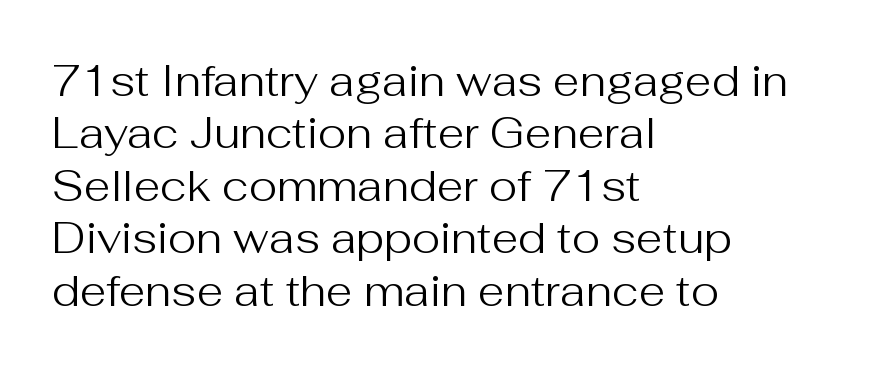
Character widths vary here, with narrow letters taking less room than wide ones. No word sits above an underline. Every character sits straight up, as roman type does. No extra tracking has been applied to these lines. Bold? No — there's no thickening of the strokes. A sans-serif font was chosen for this passage.
